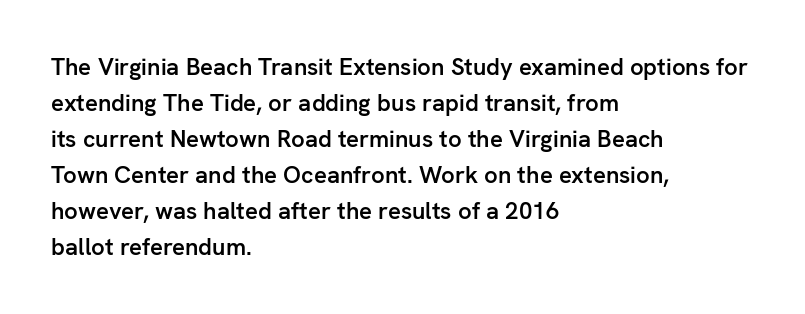
{"italic": "no", "bold": "semi", "underline": "no", "align": "left", "line_spacing": "normal", "line_spacing_ratio": 1.5, "letter_spacing": "normal", "letter_spacing_em": 0.0, "glyph_px": 24}
